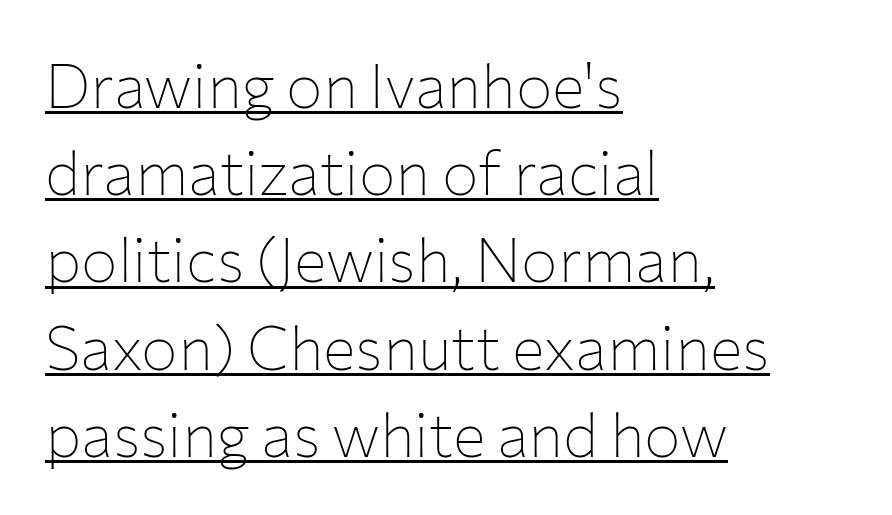
Q: Is the text bold? A: No.
Q: Is the text italic (slanted)? A: No, it is upright.
Q: Is the typeface a serif or a sans-serif typeface? A: Sans-serif.
Q: Is the text underlined? A: Yes.
Q: How is the paragraph aligned? A: Left-aligned.
Q: Is the spacing between letters normal or unusually wide? A: Normal.
Q: Is the spacing between lines tight, normal or loose? A: Normal.
Q: Width (condensed, normal, or wide)? A: Normal.
Q: Stroke contrast? A: Low.
Q: x-height? A: Medium.
Q: Monospaced? A: No.
